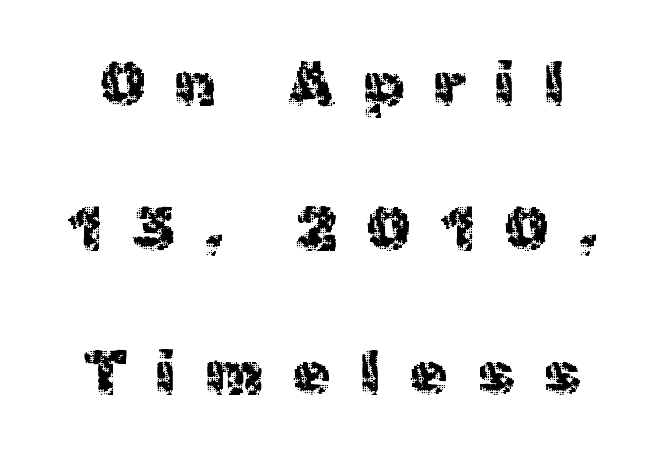
The rendering uses natural spacing where letterforms have individual widths. Horizontal bands of white between lines are thick stripes. Stems and bowls with no extra thickness — not bold. The baseline area is clear. You could only call the tracking loose — the letters float apart. Type style note: lacks serifs.
